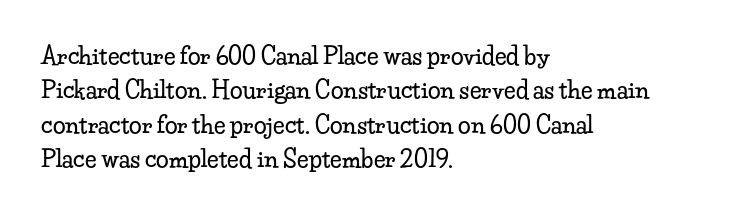
The image shows 23 px text type, upright; set left-aligned, normal line spacing (1.49x), normal letter spacing, not underlined.
